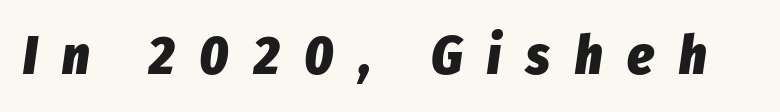
{"italic": "yes", "lean": "right", "slant_degrees": 8, "bold": "yes", "weight": "heavy", "width": "condensed", "stroke_contrast": "low", "x_height": "medium", "monospaced": "no", "underline": "no", "letter_spacing": "wide", "letter_spacing_em": 0.46, "glyph_px": 54}
